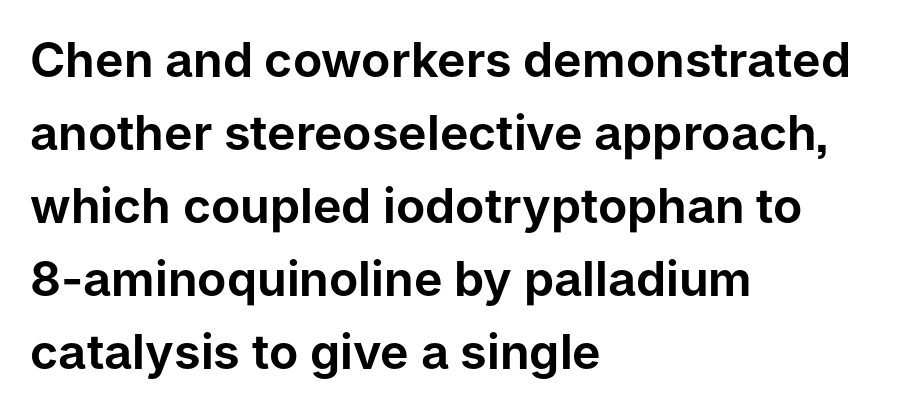
{"serif": "no", "italic": "no", "width": "normal", "stroke_contrast": "low", "x_height": "medium", "monospaced": "no", "underline": "no", "align": "left", "line_spacing": "normal", "line_spacing_ratio": 1.52, "letter_spacing": "normal", "letter_spacing_em": 0.0, "glyph_px": 48}
